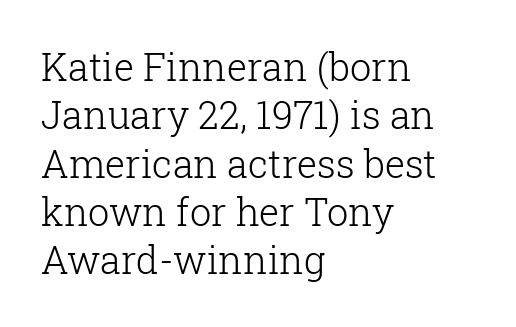
{"serif": "yes", "italic": "no", "bold": "no", "weight": "light", "width": "normal", "stroke_contrast": "low", "x_height": "medium", "monospaced": "no", "underline": "no", "align": "left", "line_spacing": "normal", "line_spacing_ratio": 1.27, "letter_spacing": "normal", "letter_spacing_em": 0.0, "glyph_px": 38}
